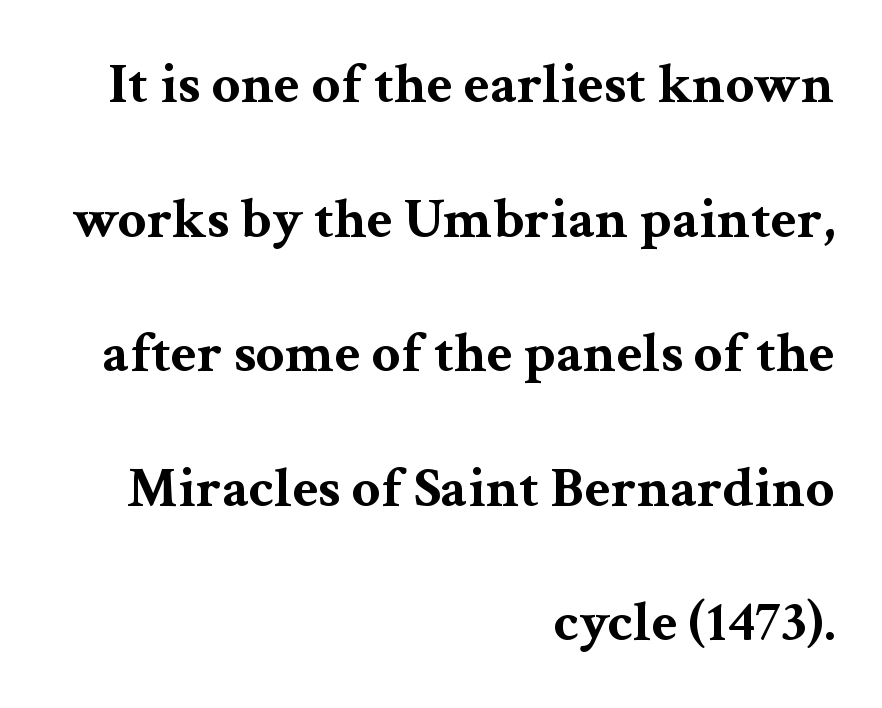
Q: Is the text bold? A: Yes.
Q: Is the text italic (slanted)? A: No, it is upright.
Q: Is the typeface a serif or a sans-serif typeface? A: Serif.
Q: Is the text underlined? A: No.
Q: How is the paragraph aligned? A: Right-aligned.
Q: Is the spacing between letters normal or unusually wide? A: Normal.
Q: Is the spacing between lines tight, normal or loose? A: Loose.
Q: Width (condensed, normal, or wide)? A: Wide.
Q: Stroke contrast? A: Medium.
Q: x-height? A: Medium.
Q: Monospaced? A: No.
